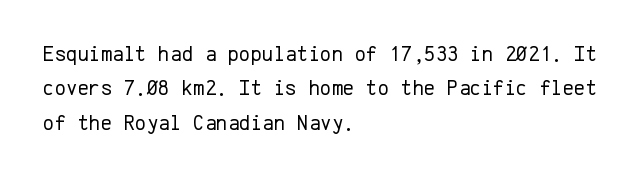
Q: Is the text bold? A: No.
Q: Is the text italic (slanted)? A: No, it is upright.
Q: Is the text underlined? A: No.
Q: How is the paragraph aligned? A: Left-aligned.
Q: Is the spacing between letters normal or unusually wide? A: Normal.
Q: Is the spacing between lines tight, normal or loose? A: Normal.
